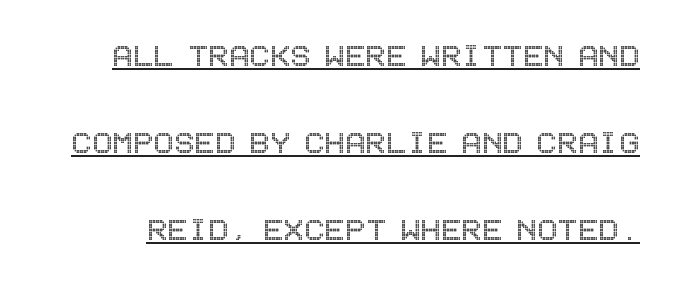
The line-height multiplier appears high, well above default. Students, observe the line beneath the letters — that is underlining. A typesetter would call this zero additional tracking. Nope, not italic — everything's standing straight.
